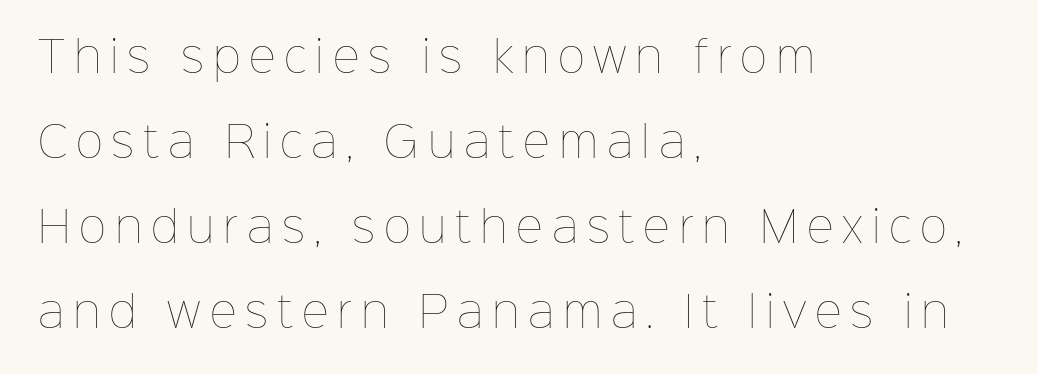
Notice how the passage keeps a crisp vertical edge on the left only. Looks like regular typesetting: each glyph gets only the width it needs. The rendering inserts visible extra space after every character. Rule under the text: the space is simply empty. Summary of vertical rhythm: relaxed, with wide interline spacing. Summary of weight: not heavy and not bold.
